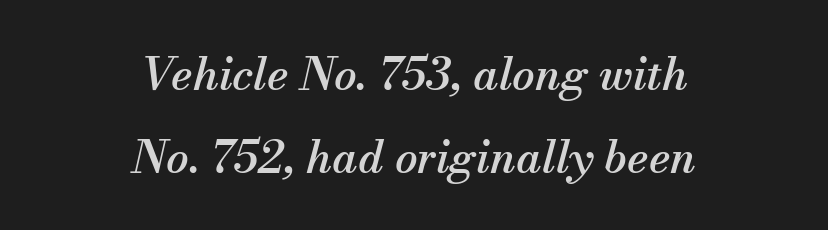
Plain, unruled lines of type. The rendering keeps characters at their native spacing. Looks like regular typesetting: each glyph gets only the width it needs. Note: serifs present on the glyphs.
